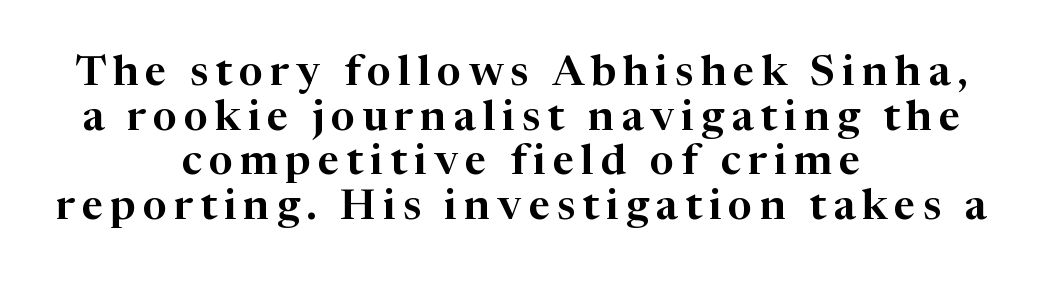
Q: Is the text italic (slanted)? A: No, it is upright.
Q: Is the typeface a serif or a sans-serif typeface? A: Serif.
Q: Is the text underlined? A: No.
Q: How is the paragraph aligned? A: Centered.
Q: Is the spacing between lines tight, normal or loose? A: Tight.
Q: Width (condensed, normal, or wide)? A: Normal.
Q: Stroke contrast? A: High.
Q: x-height? A: Medium.
Q: Monospaced? A: No.
